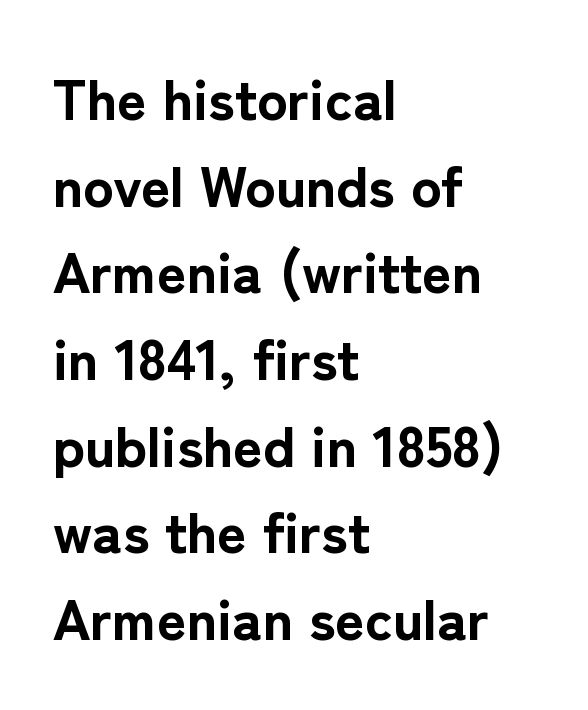
Q: Is the text bold? A: Yes.
Q: Is the text italic (slanted)? A: No, it is upright.
Q: Is the typeface a serif or a sans-serif typeface? A: Sans-serif.
Q: Is the text underlined? A: No.
Q: How is the paragraph aligned? A: Left-aligned.
Q: Is the spacing between letters normal or unusually wide? A: Normal.
Q: Is the spacing between lines tight, normal or loose? A: Normal.
Q: Width (condensed, normal, or wide)? A: Normal.
Q: Stroke contrast? A: Low.
Q: x-height? A: Medium.
Q: Monospaced? A: No.
